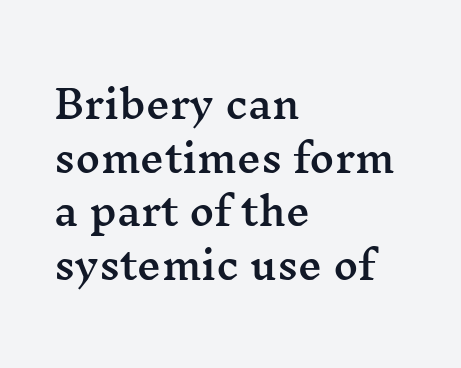
What stands out about the letter spacing? Nothing — it is the standard amount. Left-aligned paragraph, ragged on the right. Looks like regular typesetting: each glyph gets only the width it needs. Leading: standard. Every stem runs plumb, perpendicular to the baseline. Regarding serifs, this sample has them.
